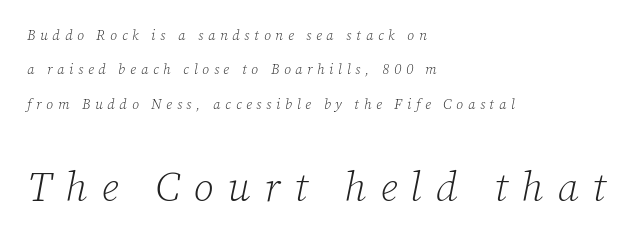
Typeset ragged right — the left edge is the straight one. Lines of text with bare space underneath. Students, observe: this is what heavily led, spacious text looks like. The text was rendered using a seriffed face with decorative stroke endings.
